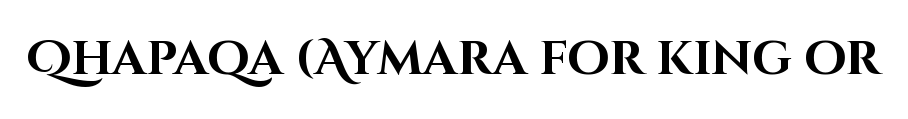
The image shows 48 px bold sans-serif type, upright; set normal letter spacing, not underlined; high stroke contrast and a large x-height.
